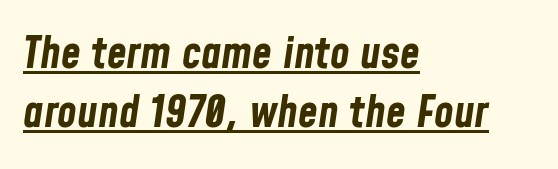
The typesetter has applied underlining to the passage shown. Do the characters align in a grid? No, the font is proportional. Honestly, the letter spacing is just normal — you wouldn't notice it. The strokes are fattened all the way to bold. Layout note: lines flush left. Notice how descenders clear the ascenders below comfortably — that's standard leading.
